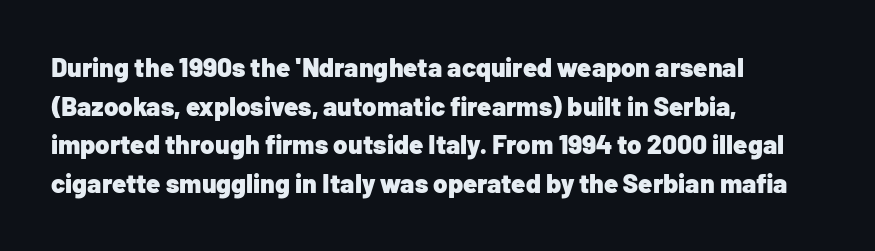
{"italic": "no", "bold": "yes", "underline": "no", "align": "left", "line_spacing": "normal", "line_spacing_ratio": 1.49, "letter_spacing": "normal", "letter_spacing_em": 0.0, "glyph_px": 26}
